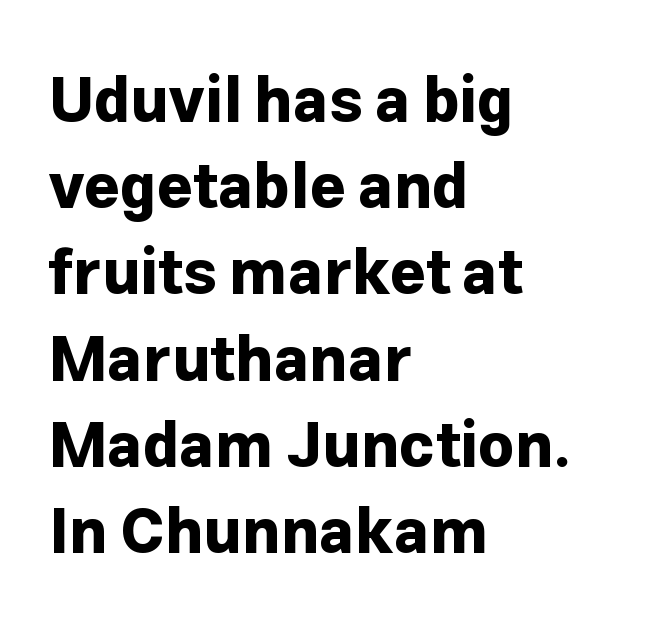
The image shows 62 px bold sans-serif type, upright; set left-aligned, normal line spacing (1.39x), normal letter spacing, not underlined; low stroke contrast and a medium x-height.
